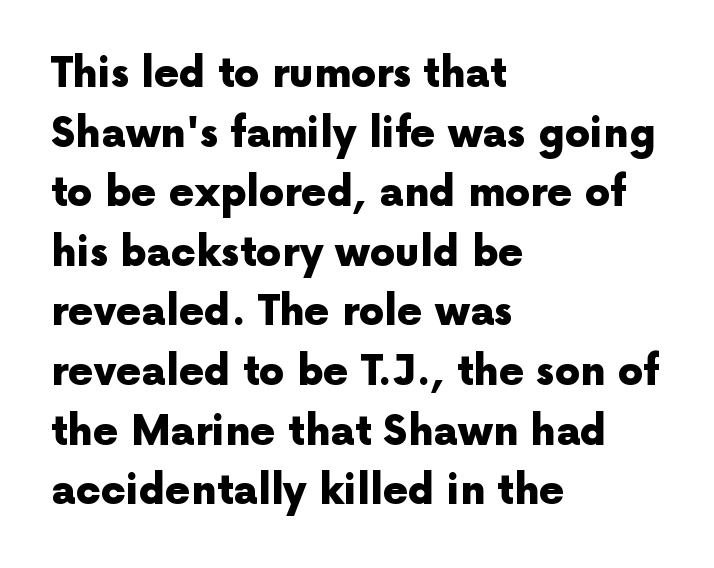
Q: Is the text bold? A: Yes.
Q: Is the text italic (slanted)? A: No, it is upright.
Q: Is the typeface a serif or a sans-serif typeface? A: Sans-serif.
Q: Is the text underlined? A: No.
Q: How is the paragraph aligned? A: Left-aligned.
Q: Is the spacing between letters normal or unusually wide? A: Normal.
Q: Is the spacing between lines tight, normal or loose? A: Normal.
Q: Width (condensed, normal, or wide)? A: Normal.
Q: x-height? A: Medium.
Q: Monospaced? A: No.
